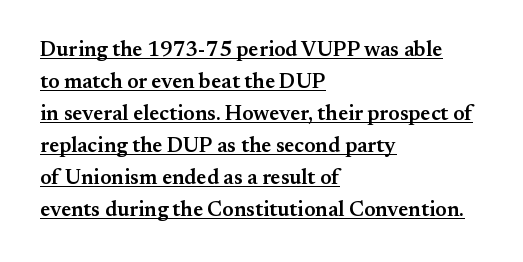
Decoration check: the copy is underlined. This sample uses an upright cut, with every glyph sitting square on the baseline. You could call the tracking neutral — neither tight nor loose. This is moderately heavy type, rendered in semibold.
